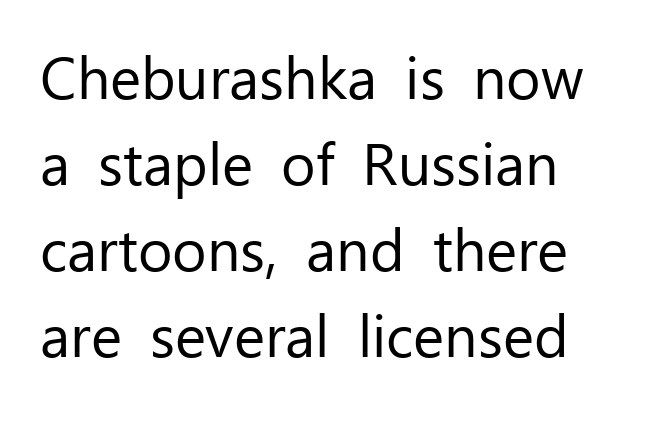
{"serif": "no", "italic": "no", "bold": "no", "weight": "regular", "width": "normal", "stroke_contrast": "low", "x_height": "medium", "monospaced": "no", "underline": "no", "line_spacing": "normal", "line_spacing_ratio": 1.46, "letter_spacing": "normal", "letter_spacing_em": 0.0, "glyph_px": 59}
